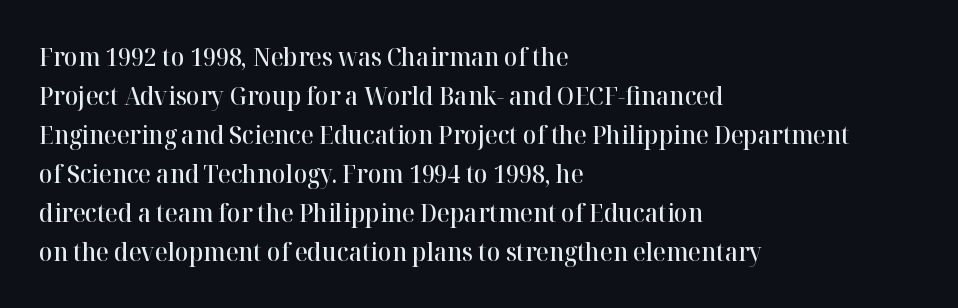
{"italic": "no", "bold": "semi", "underline": "no", "align": "left", "line_spacing": "normal", "line_spacing_ratio": 1.56, "letter_spacing": "normal", "letter_spacing_em": 0.0, "glyph_px": 25}
